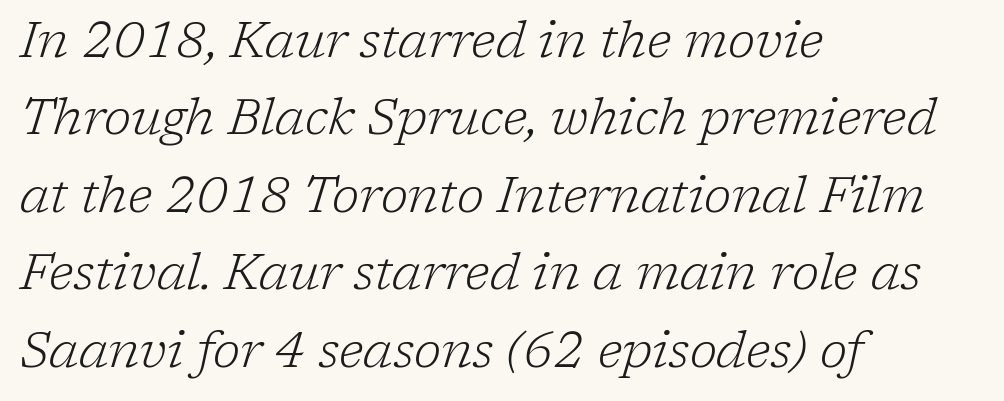
The image shows 50 px light serif type, italic (leaning right); set left-aligned, normal line spacing (1.55x), normal letter spacing, not underlined; low stroke contrast and a medium x-height.
